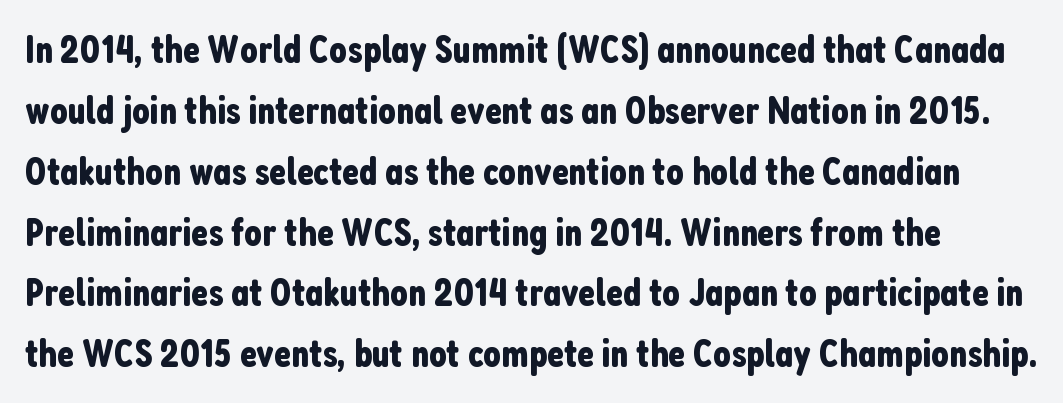
The image shows 39 px condensed sans-serif type, upright; set normal line spacing (1.56x), normal letter spacing, not underlined; low stroke contrast and a medium x-height.
